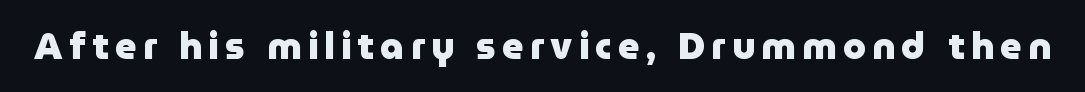
The image shows 37 px heavy sans-serif type, upright; set not underlined; low stroke contrast and a medium x-height.
